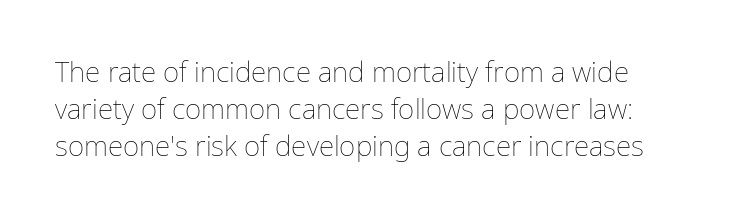
The line texture is even and compact thanks to regular tracking. Tall strokes in this sample are plumb rather than angled. This sample has the flowing, uneven cadence of proportional lettering. This is not heavy type; no bold has been used.
